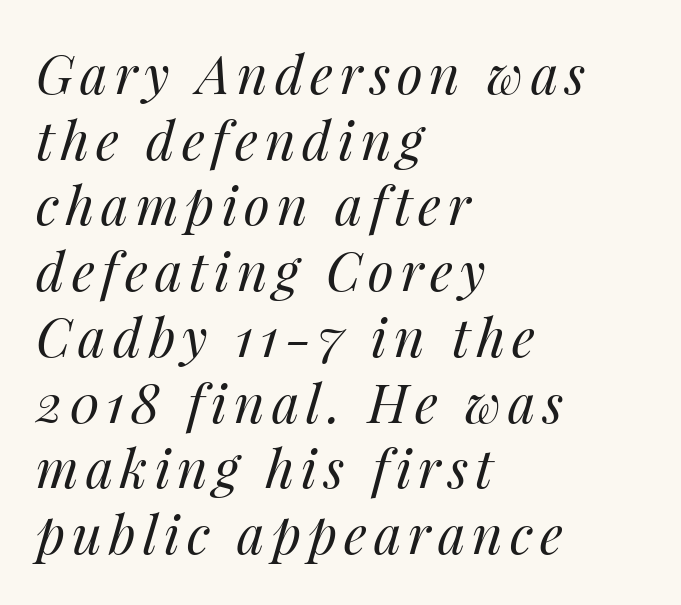
The text block is weighted toward the left margin, trailing off unevenly rightward. Do the characters align in a grid? No, the font is proportional. Yep, that's italic — everything's leaning. The font is comparable to plain body text, perhaps lighter. The strip under each line holds only bare page.
